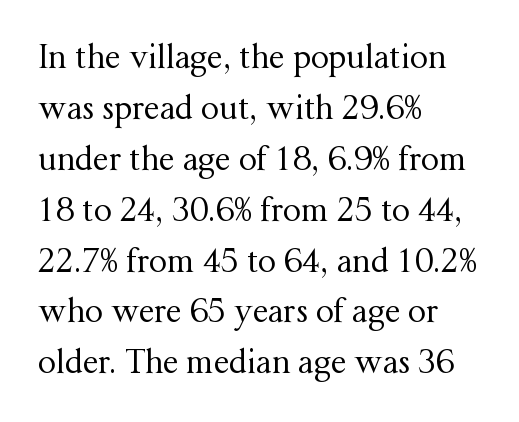
{"serif": "yes", "italic": "no", "bold": "no", "weight": "regular", "width": "normal", "stroke_contrast": "medium", "x_height": "medium", "monospaced": "no", "underline": "no", "align": "left", "line_spacing": "normal", "line_spacing_ratio": 1.59, "letter_spacing": "normal", "letter_spacing_em": 0.0, "glyph_px": 32}
